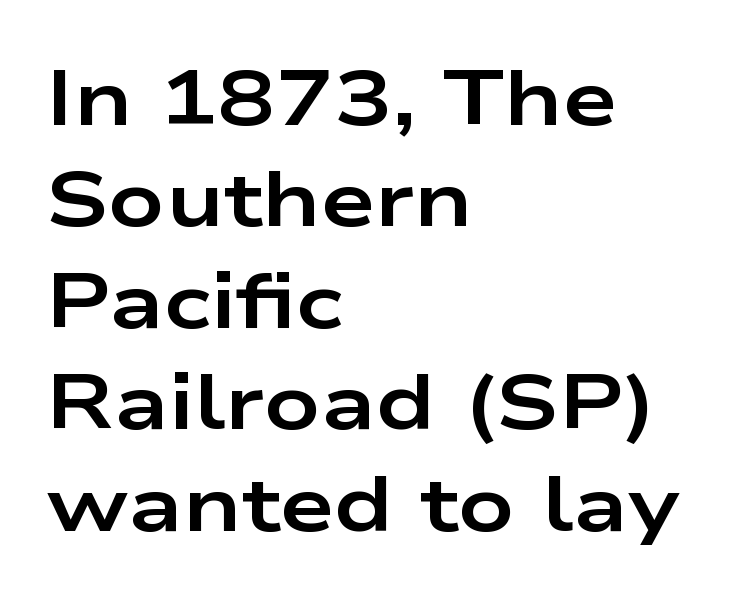
{"serif": "no", "italic": "no", "bold": "yes", "weight": "bold", "width": "wide", "stroke_contrast": "low", "x_height": "medium", "monospaced": "no", "underline": "no", "align": "left", "line_spacing": "normal", "line_spacing_ratio": 1.3, "letter_spacing": "normal", "letter_spacing_em": 0.0, "glyph_px": 78}
